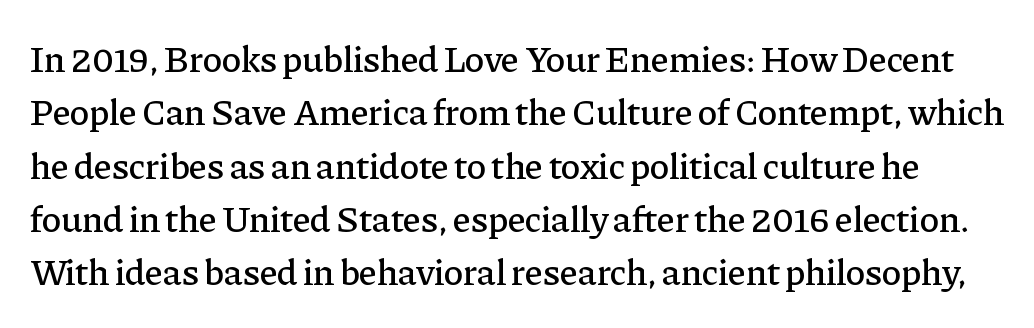
Each new line begins a customary step beneath the previous one. Look at the bottom of the vertical strokes: they flare into serifs here. Descenders are the only things crossing below the line. The letters stand upright; this is a roman face.
